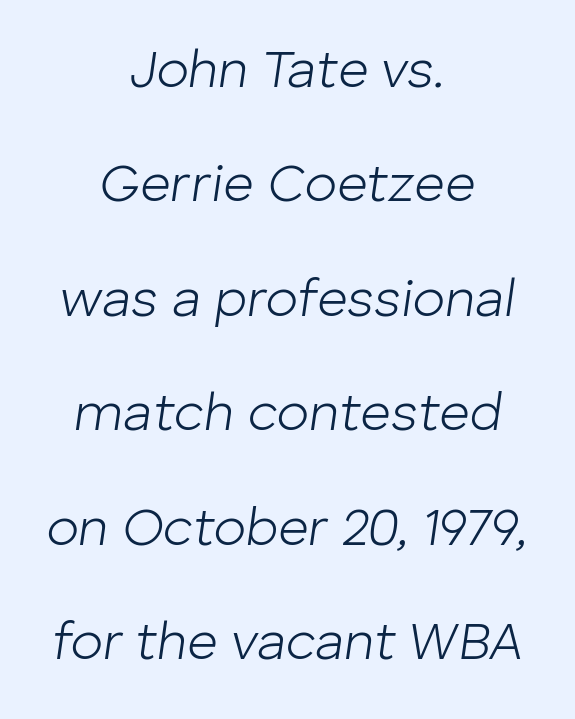
The image shows 53 px light type, italic (leaning right); set centered, loose line spacing (2.16x), normal letter spacing, not underlined; low stroke contrast and a medium x-height.
